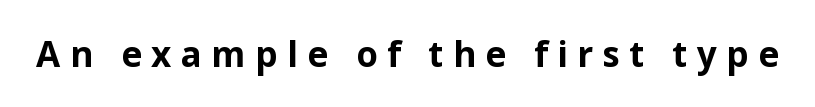
Q: Is the text bold? A: Yes.
Q: Is the text italic (slanted)? A: No, it is upright.
Q: Is the typeface a serif or a sans-serif typeface? A: Sans-serif.
Q: Is the text underlined? A: No.
Q: Is the spacing between letters normal or unusually wide? A: Unusually wide.
Q: Width (condensed, normal, or wide)? A: Normal.
Q: Stroke contrast? A: Low.
Q: x-height? A: Medium.
Q: Monospaced? A: No.
